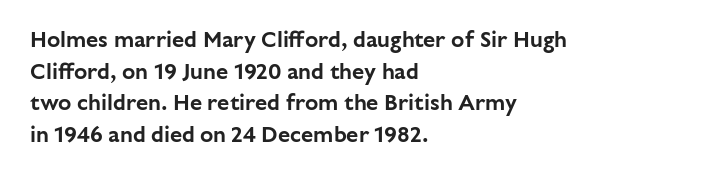
{"italic": "no", "underline": "no", "align": "left", "line_spacing": "normal", "line_spacing_ratio": 1.44, "letter_spacing": "normal", "letter_spacing_em": 0.0, "glyph_px": 22}
